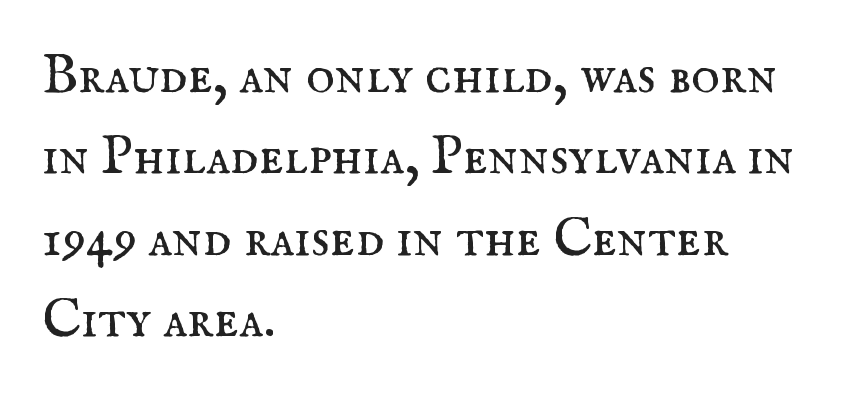
The image shows 55 px regular-weight serif type, upright; set left-aligned, normal line spacing (1.48x), normal letter spacing, not underlined; medium stroke contrast and a small x-height.
